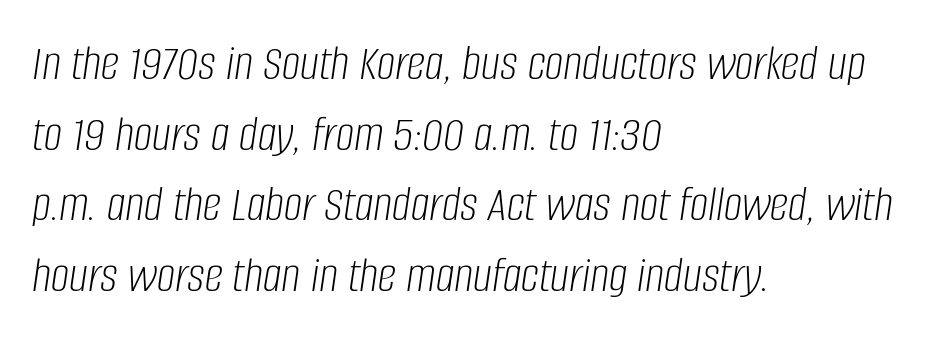
The image shows 52 px light, condensed type, italic (leaning right); set left-aligned, normal line spacing (1.36x), normal letter spacing, not underlined; low stroke contrast and a large x-height.
